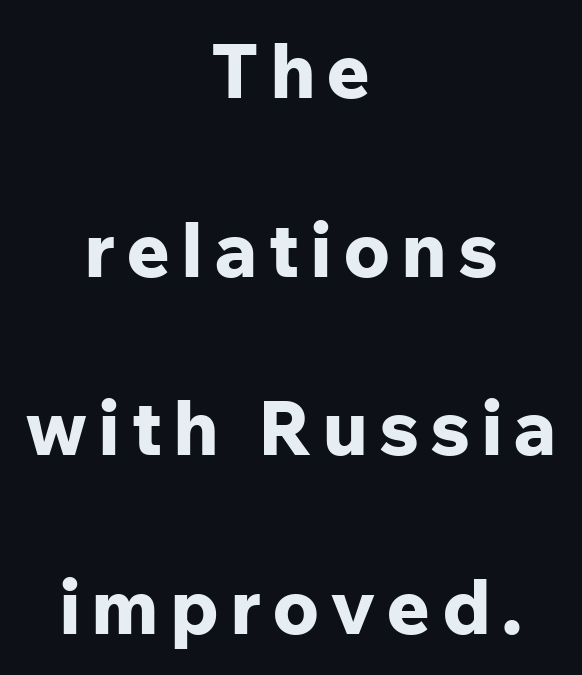
{"serif": "no", "italic": "no", "bold": "yes", "weight": "bold", "width": "normal", "stroke_contrast": "low", "x_height": "medium", "monospaced": "no", "underline": "no", "align": "center", "line_spacing": "loose", "line_spacing_ratio": 2.35, "glyph_px": 76}
